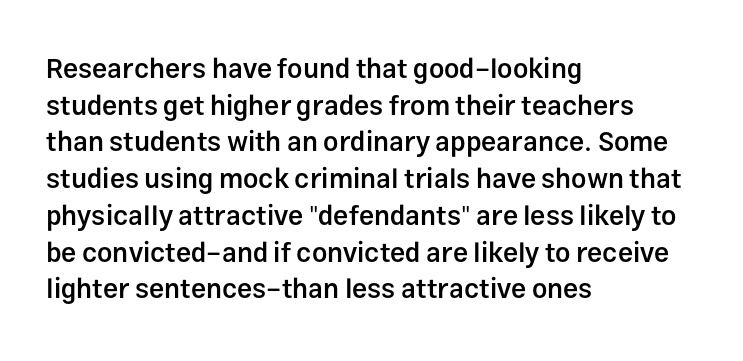
Q: Is the text bold? A: Semi-bold.
Q: Is the text italic (slanted)? A: No, it is upright.
Q: Is the text underlined? A: No.
Q: How is the paragraph aligned? A: Left-aligned.
Q: Is the spacing between letters normal or unusually wide? A: Normal.
Q: Is the spacing between lines tight, normal or loose? A: Normal.
